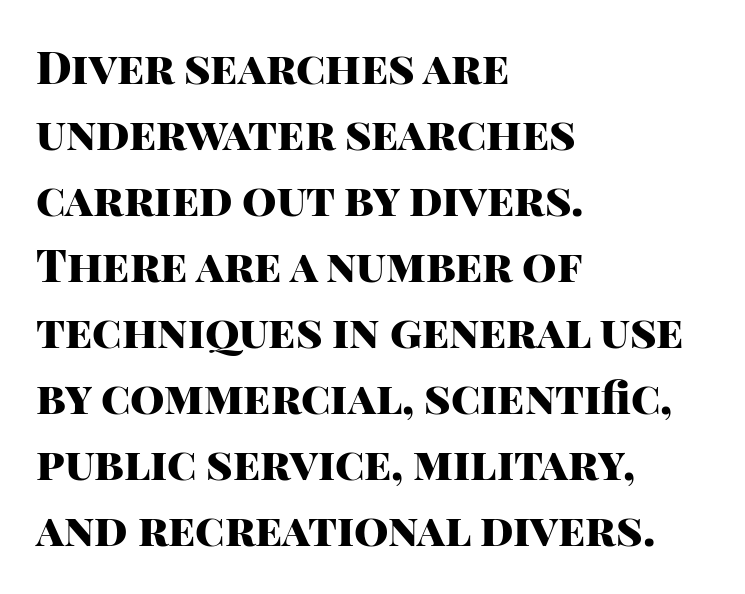
The image shows 44 px heavy sans-serif type, upright; set left-aligned, normal line spacing (1.5x), normal letter spacing, not underlined; high stroke contrast and a large x-height.
